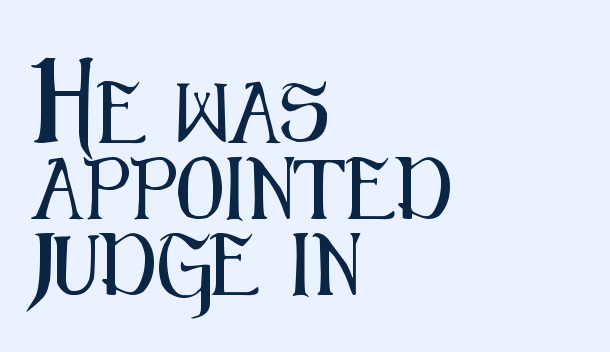
The horizontal fit of the characters is conventional and even. Check under the words: just untouched page. Every stem runs plumb, perpendicular to the baseline. Character widths vary here, with narrow letters taking less room than wide ones. The passage shown stacks its lines at a standard gap.
